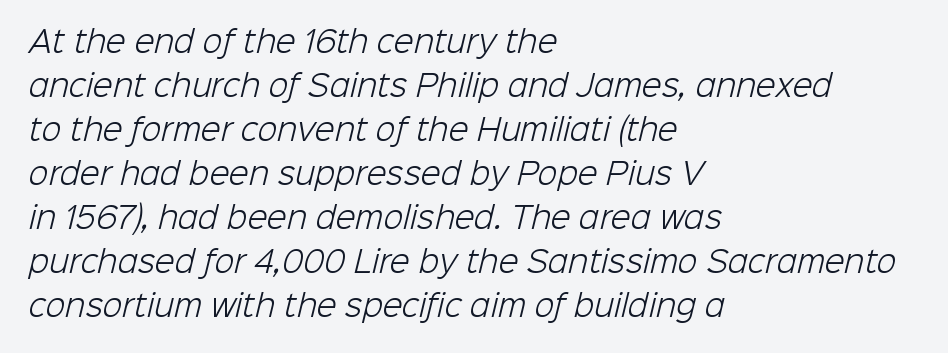
Q: Is the text bold? A: No.
Q: Is the typeface a serif or a sans-serif typeface? A: Sans-serif.
Q: Is the text underlined? A: No.
Q: How is the paragraph aligned? A: Left-aligned.
Q: Is the spacing between letters normal or unusually wide? A: Normal.
Q: Is the spacing between lines tight, normal or loose? A: Normal.
Q: Width (condensed, normal, or wide)? A: Normal.
Q: Stroke contrast? A: Low.
Q: x-height? A: Medium.
Q: Monospaced? A: No.
